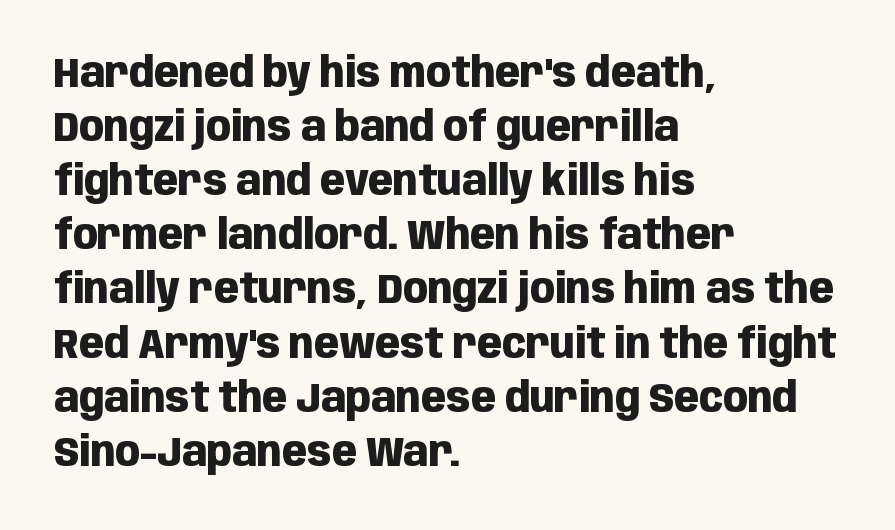
Q: Is the text bold? A: Yes.
Q: Is the text italic (slanted)? A: No, it is upright.
Q: Is the typeface a serif or a sans-serif typeface? A: Sans-serif.
Q: Is the text underlined? A: No.
Q: How is the paragraph aligned? A: Left-aligned.
Q: Is the spacing between letters normal or unusually wide? A: Normal.
Q: Is the spacing between lines tight, normal or loose? A: Normal.
Q: Width (condensed, normal, or wide)? A: Condensed.
Q: Stroke contrast? A: Low.
Q: x-height? A: Large.
Q: Monospaced? A: No.
